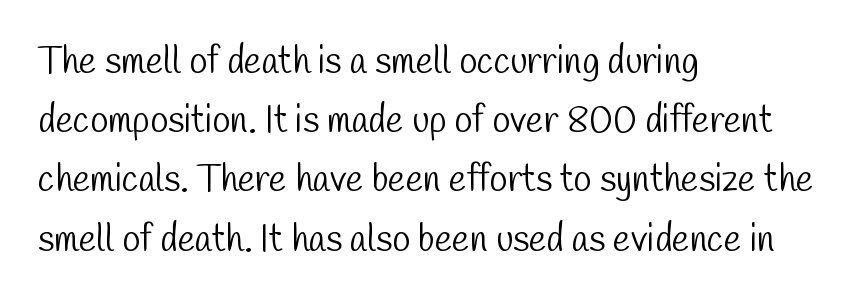
{"serif": "no", "bold": "no", "weight": "light", "width": "condensed", "stroke_contrast": "low", "x_height": "medium", "monospaced": "no", "underline": "no", "align": "left", "line_spacing": "normal", "line_spacing_ratio": 1.6, "letter_spacing": "normal", "letter_spacing_em": 0.0, "glyph_px": 37}
